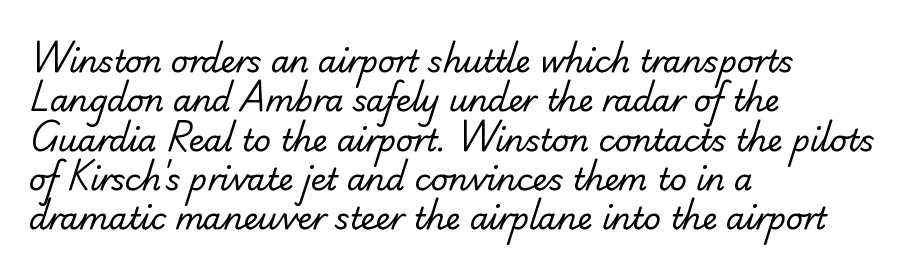
Type style note: lacks serifs. Left-aligned paragraph, ragged on the right. Is the letter spacing exaggerated? No — it looks like the ordinary default. Character widths vary here, with narrow letters taking less room than wide ones.
